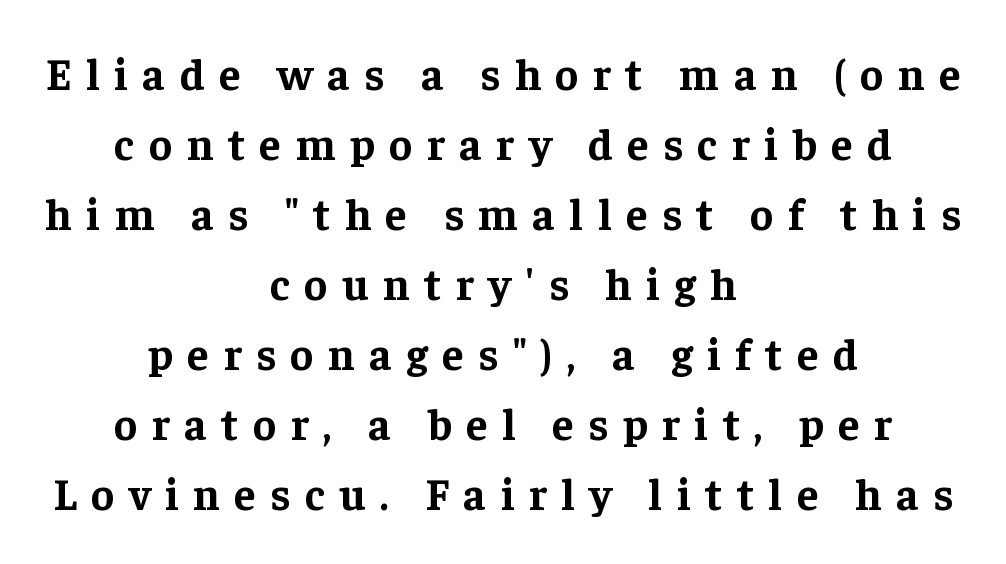
{"serif": "yes", "italic": "no", "bold": "yes", "weight": "bold", "width": "normal", "stroke_contrast": "low", "x_height": "medium", "monospaced": "no", "underline": "no", "align": "center", "line_spacing": "normal", "line_spacing_ratio": 1.59, "letter_spacing": "wide", "letter_spacing_em": 0.33, "glyph_px": 44}
